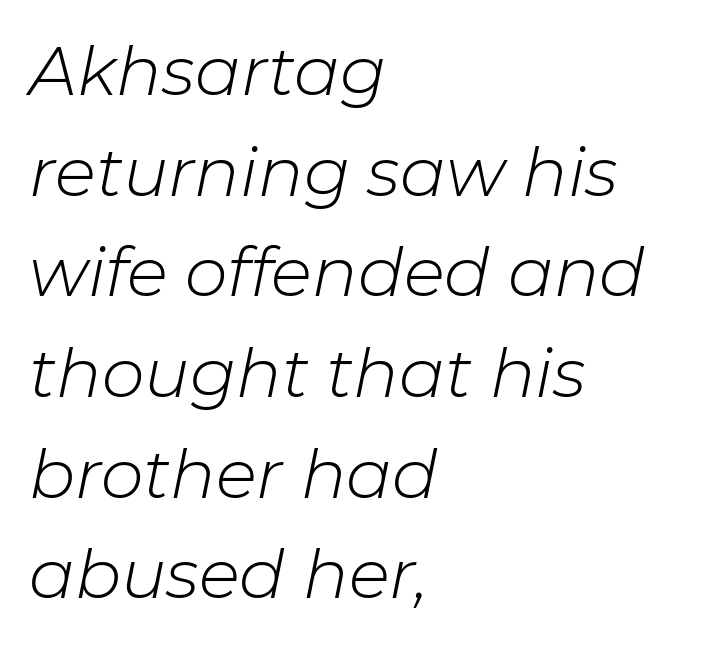
The image shows 68 px light type, italic (leaning right); set left-aligned, normal line spacing (1.48x), normal letter spacing, not underlined; low stroke contrast and a medium x-height.
